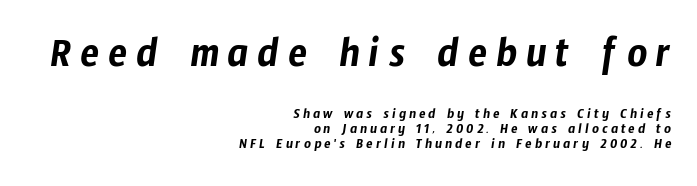
Bigger letters appear in the top chunk; the bottom chunk is reduced. The line texture is sparse and dotted thanks to wide tracking. No feet cap the strokes, marking this as sans-serif type. Very little white space separates one row of letters from the next. Descender tails drop into unmarked territory. Think of a printed novel: that variable character pitch is what you see here.
